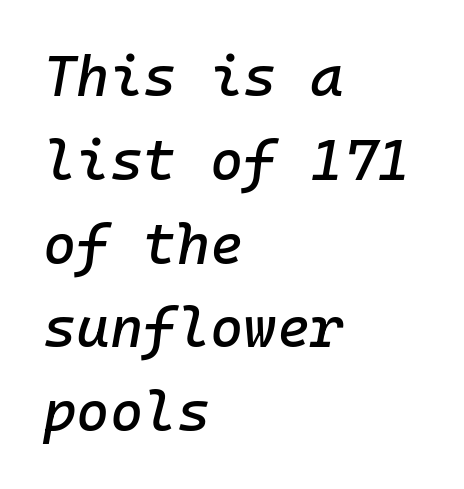
Q: Is the text italic (slanted)? A: Yes, it leans right by about 10 degrees.
Q: Is the text underlined? A: No.
Q: How is the paragraph aligned? A: Left-aligned.
Q: Is the spacing between letters normal or unusually wide? A: Normal.
Q: Is the spacing between lines tight, normal or loose? A: Normal.
Q: Width (condensed, normal, or wide)? A: Normal.
Q: Stroke contrast? A: Low.
Q: x-height? A: Medium.
